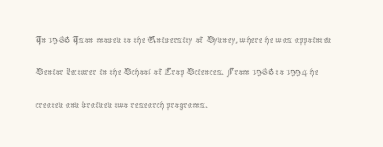
Does extra space separate the letters? No, they use regular spacing. Compared with a typical body face, this is equally light or lighter still. Casual observation: everything's shoved over to the left. This sample keeps an unexceptional amount of space between lines.
